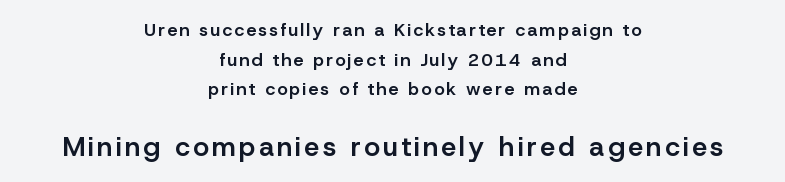
Rows of type keep a routine distance in the vertical direction. Every row of glyphs is offset so its center matches the block's center. Typesetter's note: demi weight, one step under bold. Whoever set this made the second block the dominant, larger element. Characters remain perfectly vertical along every line. Letters rest on an invisible, unmarked baseline.
